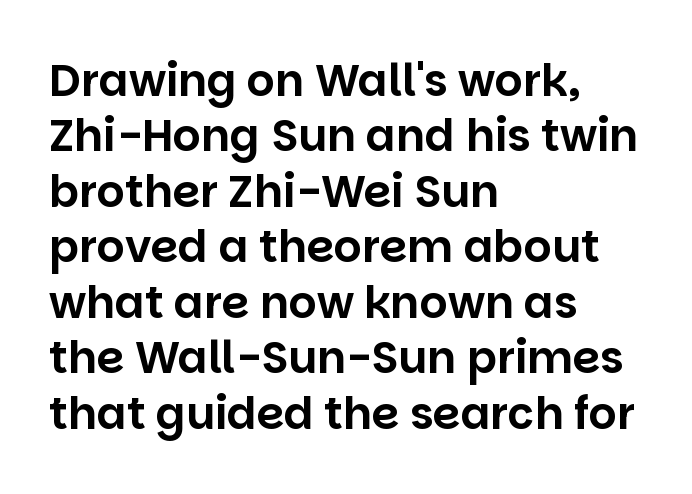
Q: Is the text italic (slanted)? A: No, it is upright.
Q: Is the typeface a serif or a sans-serif typeface? A: Sans-serif.
Q: Is the text underlined? A: No.
Q: How is the paragraph aligned? A: Left-aligned.
Q: Is the spacing between letters normal or unusually wide? A: Normal.
Q: Is the spacing between lines tight, normal or loose? A: Normal.
Q: Width (condensed, normal, or wide)? A: Normal.
Q: Stroke contrast? A: Low.
Q: x-height? A: Large.
Q: Monospaced? A: No.
